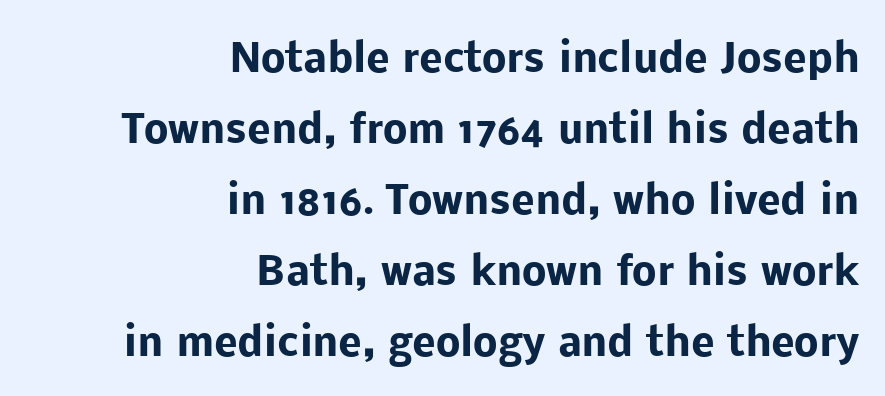
{"serif": "no", "italic": "no", "bold": "yes", "weight": "heavy", "width": "normal", "stroke_contrast": "low", "x_height": "medium", "monospaced": "no", "underline": "no", "align": "right", "line_spacing_ratio": 1.82, "letter_spacing": "normal", "letter_spacing_em": 0.0, "glyph_px": 39}
